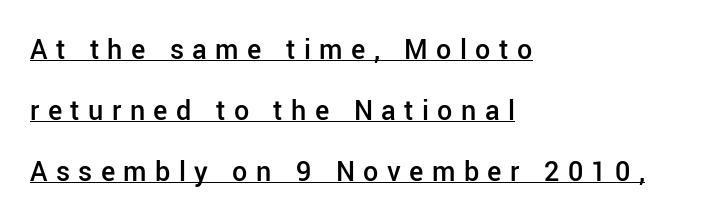
Type style note: lacks serifs. The block of text is sparse from top to bottom, with ample space between rows. Emphasis by weight is partial: semibold. This is roman type, the default non-slanted kind.
